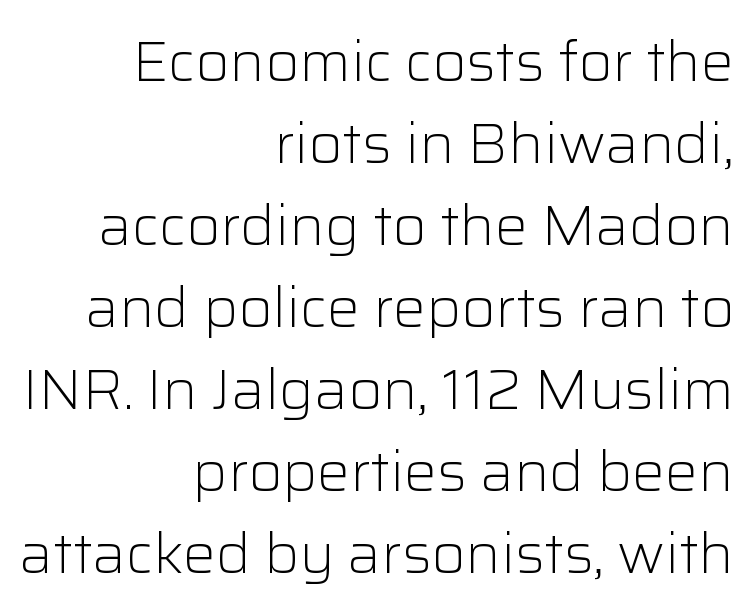
The horizontal fit of the characters is conventional and even. The compositor pushed each line to the right boundary. These lines are rendered in a variable-pitch font. Vertically, the passage feels balanced, rows spaced as you'd expect. Bold? No — there's no thickening of the strokes. Honestly, there is no underline to notice here at all.
